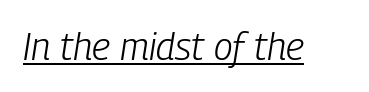
{"italic": "yes", "lean": "right", "slant_degrees": 9, "bold": "no", "weight": "light", "width": "condensed", "stroke_contrast": "low", "x_height": "medium", "monospaced": "no", "underline": "yes", "letter_spacing": "normal", "letter_spacing_em": 0.0, "glyph_px": 38}
